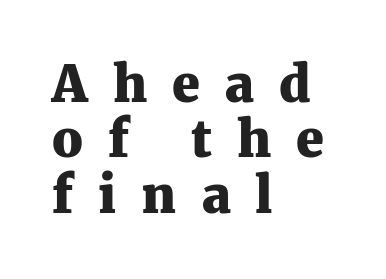
{"serif": "yes", "italic": "no", "bold": "yes", "weight": "heavy", "width": "normal", "stroke_contrast": "medium", "x_height": "medium", "monospaced": "no", "underline": "no", "align": "left", "line_spacing": "tight", "line_spacing_ratio": 1.11, "letter_spacing": "wide", "letter_spacing_em": 0.5, "glyph_px": 50}
